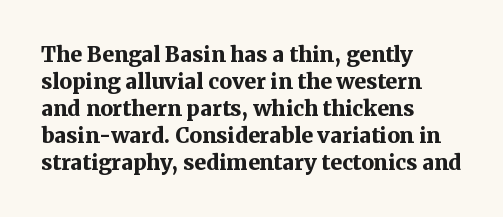
Q: Is the text bold? A: Yes.
Q: Is the text italic (slanted)? A: No, it is upright.
Q: Is the text underlined? A: No.
Q: How is the paragraph aligned? A: Left-aligned.
Q: Is the spacing between letters normal or unusually wide? A: Normal.
Q: Is the spacing between lines tight, normal or loose? A: Normal.
